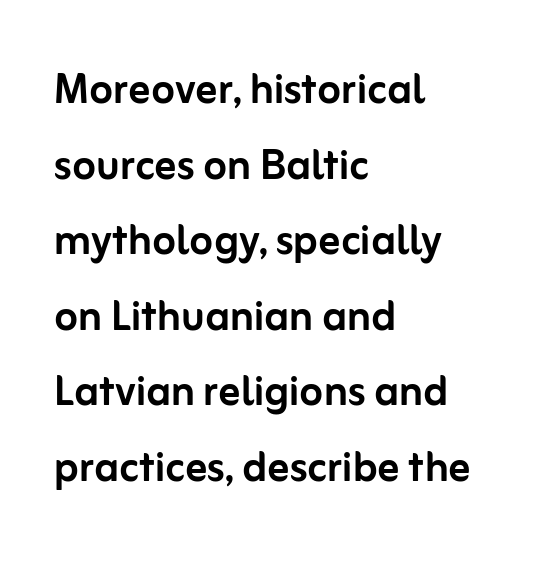
A classic flush-left, rag-right setting is used for this passage. The rendering uses natural spacing where letterforms have individual widths. Each word holds together tightly as a unit, with standard inter-letter gaps. Upright lettering throughout. Descenders are the only things crossing below the line. Baseline-to-baseline distance is the conventional proportion of letter height.
